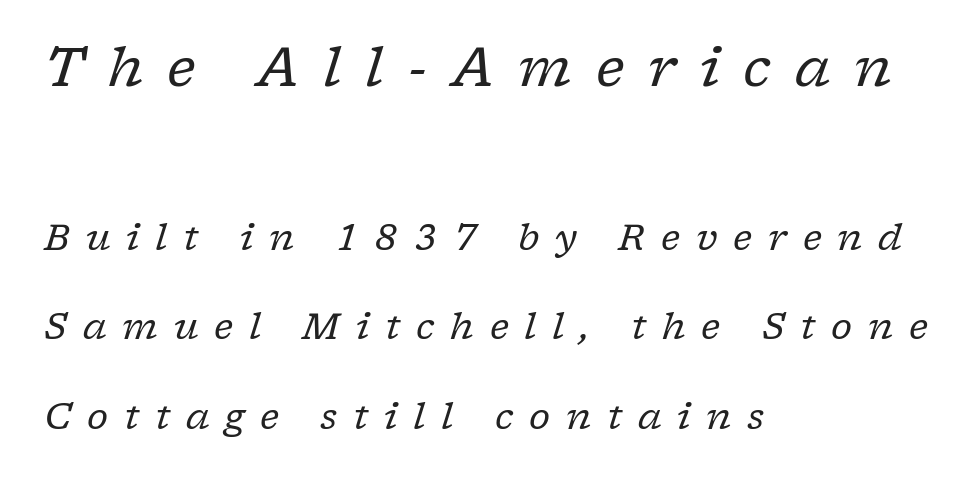
Caption: face not bold, strokes unweighted. The letters advance in unequal steps, a hallmark of proportional type. Slanted lettering throughout. The initial chunk of copy outweighs the following chunk in type size.
